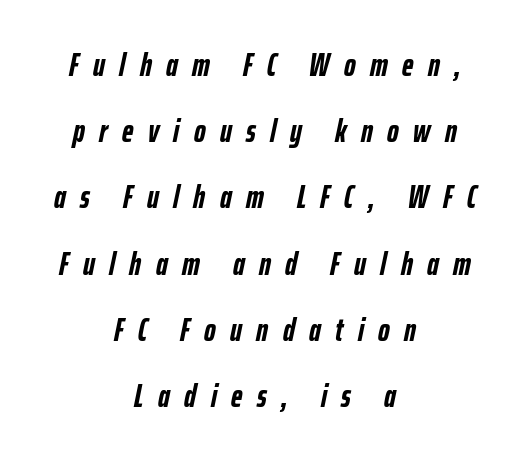
{"italic": "yes", "lean": "right", "slant_degrees": 12, "bold": "yes", "weight": "semibold", "width": "condensed", "stroke_contrast": "low", "x_height": "medium", "monospaced": "no", "underline": "no", "align": "center", "line_spacing": "loose", "line_spacing_ratio": 2.07, "letter_spacing": "wide", "letter_spacing_em": 0.45, "glyph_px": 32}
